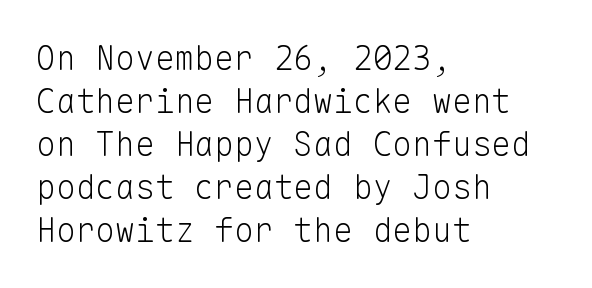
In terms of letterform style, serifs are entirely absent. Each letter, wide or thin by design, is forced into the same width here. Standard letterfit; no display-style spreading of the glyphs. Nobody drew a line under any word here. This rendering uses left alignment, leaving the right contour irregular.
